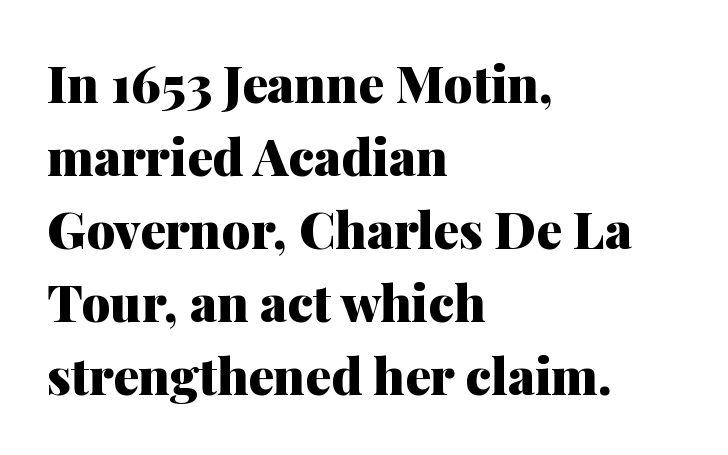
The image shows 51 px heavy serif type, upright; set left-aligned, normal line spacing (1.43x), normal letter spacing, not underlined; medium stroke contrast and a medium x-height.
